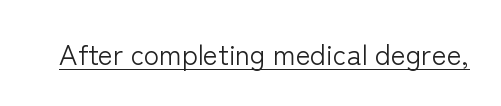
Q: Is the text bold? A: No.
Q: Is the text italic (slanted)? A: No, it is upright.
Q: Is the typeface a serif or a sans-serif typeface? A: Sans-serif.
Q: Is the text underlined? A: Yes.
Q: Is the spacing between letters normal or unusually wide? A: Normal.
Q: Width (condensed, normal, or wide)? A: Normal.
Q: Stroke contrast? A: Low.
Q: x-height? A: Medium.
Q: Monospaced? A: No.
